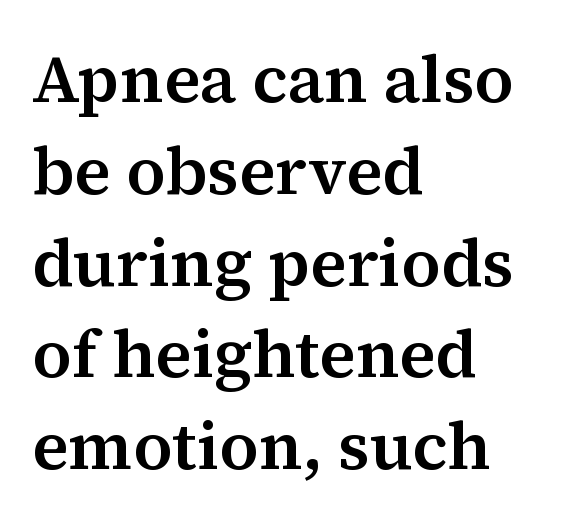
Do the letters lean? They stand straight. The rendering uses natural spacing where letterforms have individual widths. Honestly, the letter spacing is just normal — you wouldn't notice it. Examine the stroke ends and you'll spot serifs. Each line starts at the same left margin while the right side varies.
